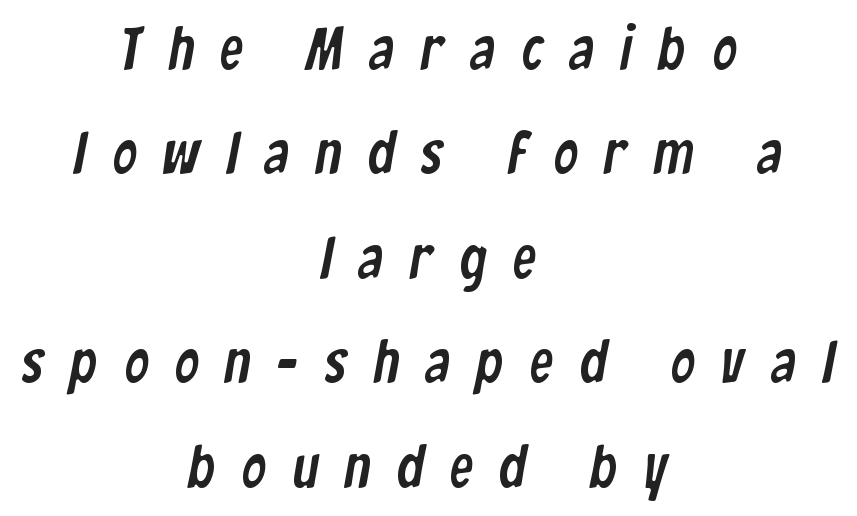
Q: Is the typeface a serif or a sans-serif typeface? A: Sans-serif.
Q: Is the text underlined? A: No.
Q: How is the paragraph aligned? A: Centered.
Q: Is the spacing between letters normal or unusually wide? A: Unusually wide.
Q: Width (condensed, normal, or wide)? A: Condensed.
Q: Stroke contrast? A: Low.
Q: x-height? A: Medium.
Q: Monospaced? A: No.
